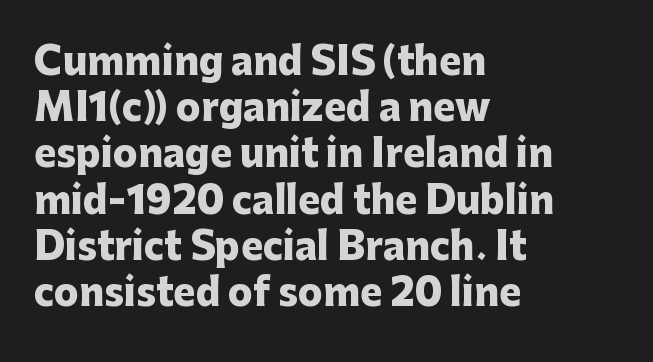
Is there any slant? The stems are plumb. Visually the block forms a straight wall on the left and a jagged coastline on the right. Each letter keeps its own natural width here, so spacing adapts to shape. Thick stems and heavy bowls — unmistakably bold. Unlike a traditional serif, this face leaves its strokes unadorned.
